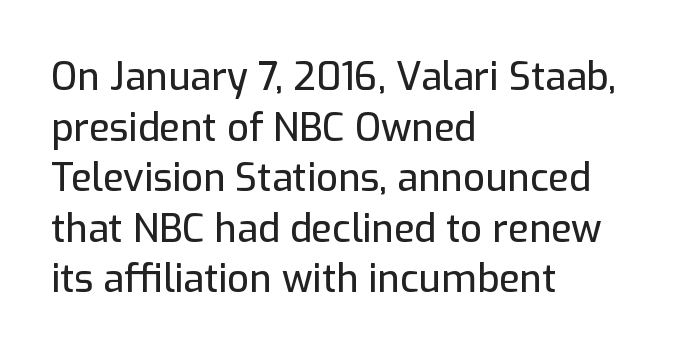
{"serif": "no", "italic": "no", "width": "normal", "stroke_contrast": "low", "x_height": "medium", "monospaced": "no", "underline": "no", "align": "left", "line_spacing": "normal", "line_spacing_ratio": 1.33, "letter_spacing": "normal", "letter_spacing_em": 0.0, "glyph_px": 38}
